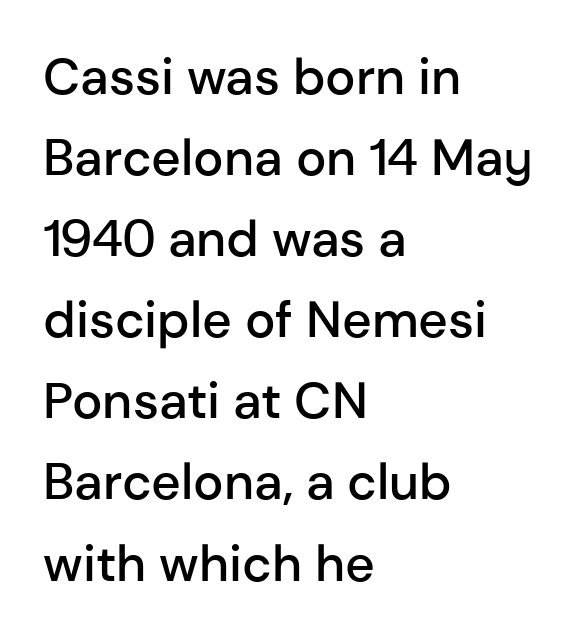
A typesetter would call this proportional, since set widths differ per character. Compared with typical body copy, the letter spacing here is the same. If you drew a line through each stem, it would be perfectly vertical. Underline: absent.
